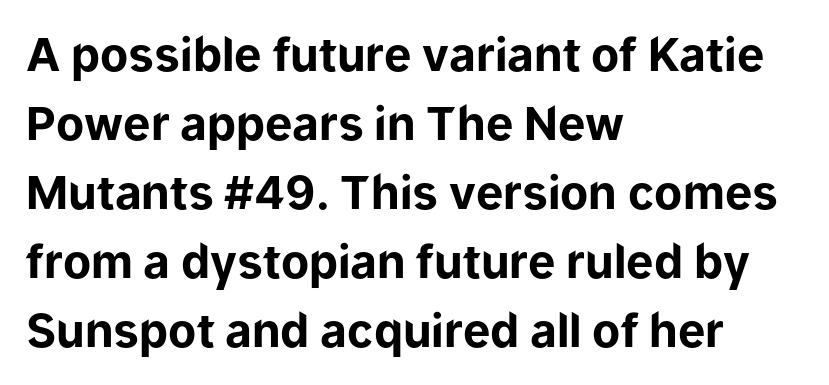
{"serif": "no", "italic": "no", "bold": "yes", "weight": "bold", "width": "normal", "stroke_contrast": "low", "x_height": "medium", "monospaced": "no", "underline": "no", "align": "left", "line_spacing": "normal", "line_spacing_ratio": 1.5, "letter_spacing": "normal", "letter_spacing_em": 0.0, "glyph_px": 46}
